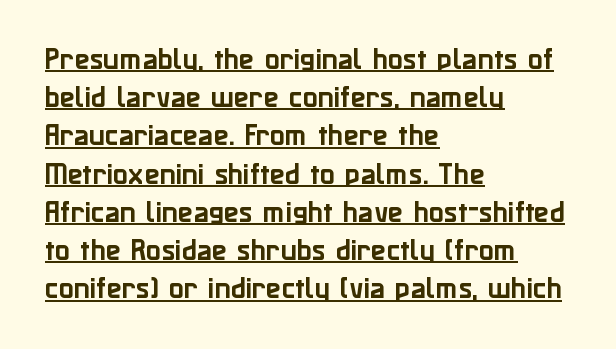
Q: Is the text italic (slanted)? A: No, it is upright.
Q: Is the text underlined? A: Yes.
Q: How is the paragraph aligned? A: Left-aligned.
Q: Is the spacing between letters normal or unusually wide? A: Normal.
Q: Is the spacing between lines tight, normal or loose? A: Normal.
